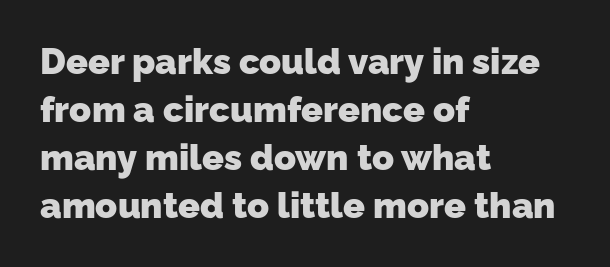
Typographically, this falls in the sans-serif category. Every letter is thick-stroked: bold, no question. This rendering leaves character spacing at its baseline value. The passage shown is typed in a proportional face where columns would drift. Line spacing here is normal.
